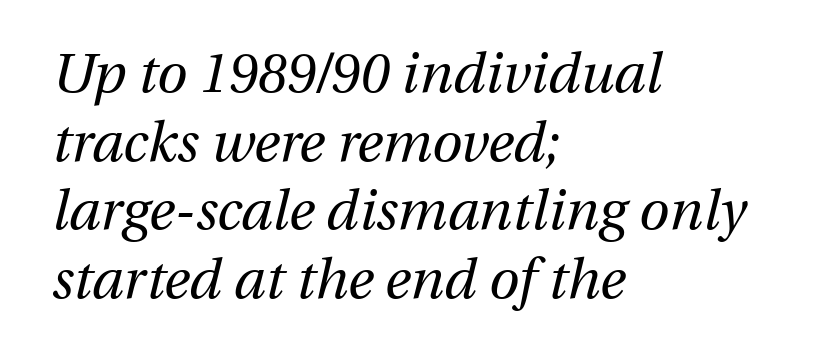
{"italic": "yes", "lean": "right", "slant_degrees": 13, "bold": "no", "weight": "regular", "width": "normal", "stroke_contrast": "medium", "x_height": "medium", "monospaced": "no", "underline": "no", "align": "left", "line_spacing": "normal", "line_spacing_ratio": 1.25, "letter_spacing": "normal", "letter_spacing_em": 0.0, "glyph_px": 55}
